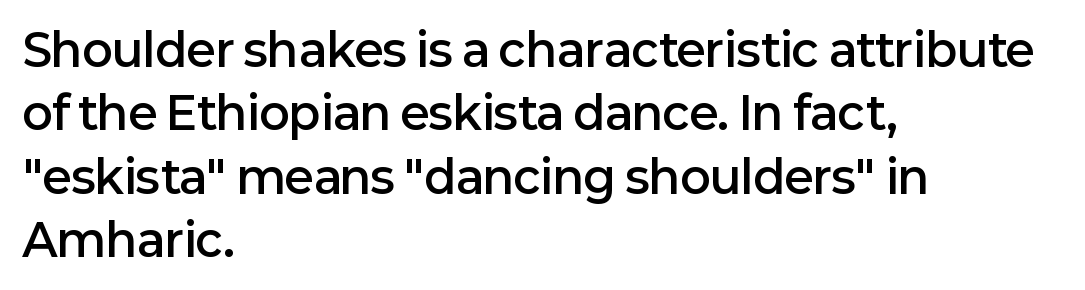
{"serif": "no", "italic": "no", "bold": "semi", "weight": "semibold", "width": "normal", "stroke_contrast": "low", "x_height": "medium", "monospaced": "no", "underline": "no", "align": "left", "line_spacing": "normal", "line_spacing_ratio": 1.41, "letter_spacing": "normal", "letter_spacing_em": 0.0, "glyph_px": 45}
